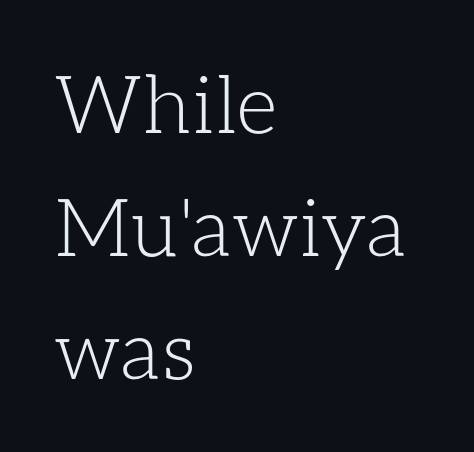
Q: Is the text bold? A: No.
Q: Is the text italic (slanted)? A: No, it is upright.
Q: Is the text underlined? A: No.
Q: How is the paragraph aligned? A: Left-aligned.
Q: Is the spacing between letters normal or unusually wide? A: Normal.
Q: Is the spacing between lines tight, normal or loose? A: Normal.
Q: Width (condensed, normal, or wide)? A: Normal.
Q: Stroke contrast? A: Low.
Q: x-height? A: Medium.
Q: Monospaced? A: No.
